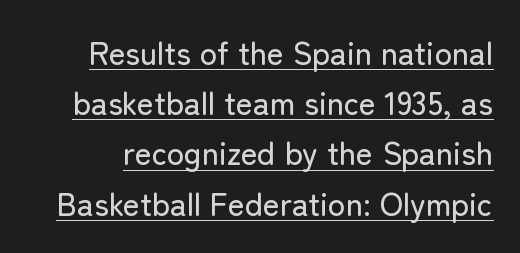
Students, note that the glyphs here touch the page at normal intervals. Regarding leading, the lines here are spaced in the standard way. Check where the strokes stop: nothing finishes them off — pure sans. The lettering stays uniformly vertical, giving the passage a roman look.
